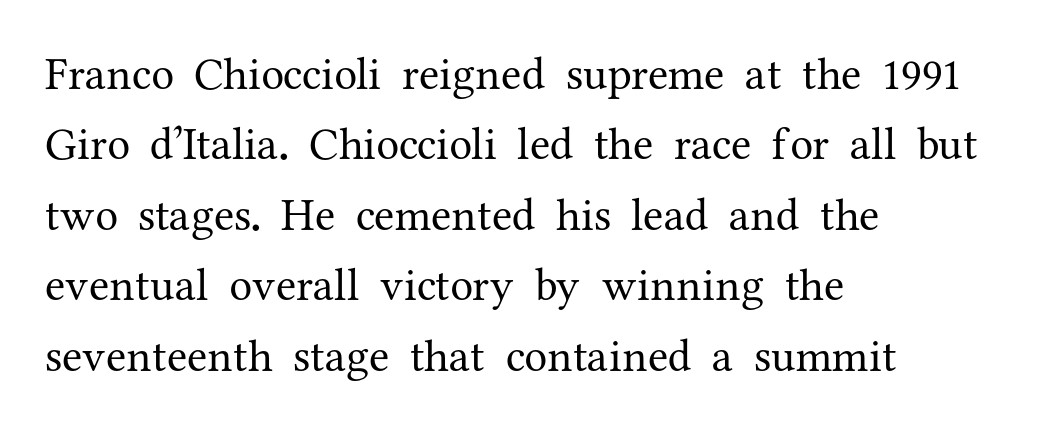
{"serif": "yes", "italic": "no", "bold": "no", "weight": "regular", "width": "normal", "stroke_contrast": "medium", "x_height": "medium", "monospaced": "no", "underline": "no", "align": "left", "line_spacing": "normal", "line_spacing_ratio": 1.53, "letter_spacing": "normal", "letter_spacing_em": 0.0, "glyph_px": 46}
